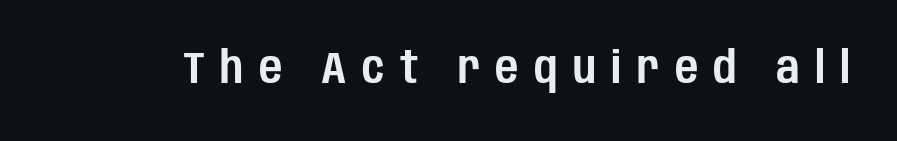
{"serif": "no", "italic": "no", "width": "condensed", "stroke_contrast": "low", "x_height": "large", "monospaced": "no", "underline": "no", "letter_spacing": "wide", "letter_spacing_em": 0.34, "glyph_px": 45}
